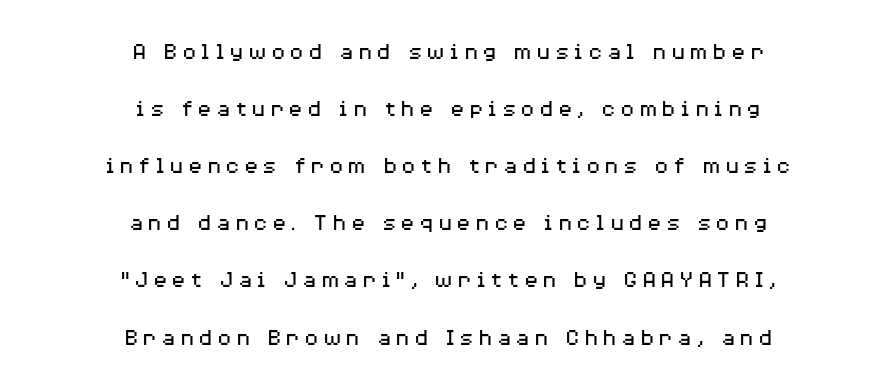
{"italic": "no", "bold": "no", "underline": "no", "align": "center", "line_spacing": "loose", "line_spacing_ratio": 2.38, "glyph_px": 24}
